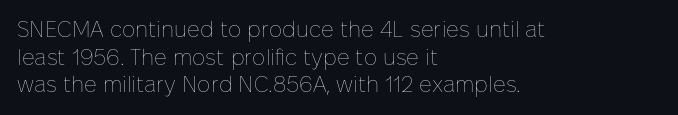
Q: Is the text bold? A: No.
Q: Is the text italic (slanted)? A: No, it is upright.
Q: Is the text underlined? A: No.
Q: How is the paragraph aligned? A: Left-aligned.
Q: Is the spacing between letters normal or unusually wide? A: Normal.
Q: Is the spacing between lines tight, normal or loose? A: Normal.
